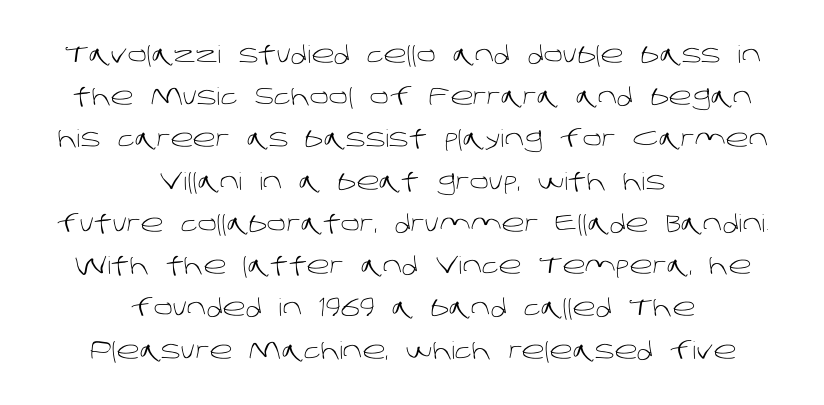
{"bold": "no", "underline": "no", "align": "center", "line_spacing_ratio": 1.76, "letter_spacing": "normal", "letter_spacing_em": 0.0, "glyph_px": 24}
